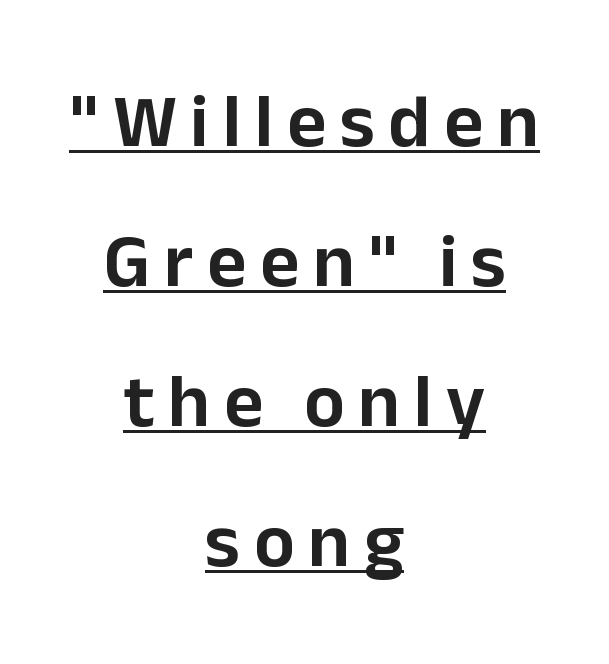
{"serif": "no", "italic": "no", "width": "normal", "stroke_contrast": "low", "x_height": "medium", "monospaced": "no", "underline": "yes", "align": "center", "line_spacing_ratio": 1.84, "glyph_px": 76}
